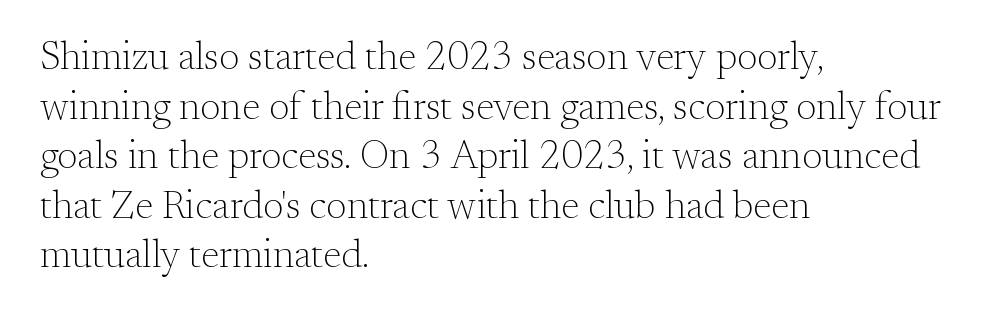
Caption: standard tracking, unaltered. Each letter keeps its own natural width here, so spacing adapts to shape. Quick note: underline off. Classification — serif. This is not heavy type; no bold has been used. Line starts are locked; line ends wander.
